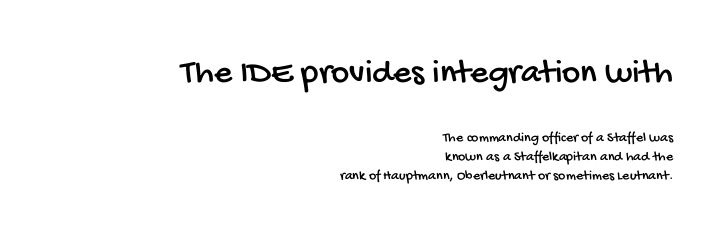
Q: Is the typeface a serif or a sans-serif typeface? A: Sans-serif.
Q: Is the text underlined? A: No.
Q: How is the paragraph aligned? A: Right-aligned.
Q: Is the spacing between letters normal or unusually wide? A: Normal.
Q: Is the spacing between lines tight, normal or loose? A: Normal.
Q: Which block of text is set in a larger size, the first (top) or the second (bottom)? A: The first (top) one.
Q: Width (condensed, normal, or wide)? A: Condensed.
Q: Stroke contrast? A: Low.
Q: x-height? A: Large.
Q: Monospaced? A: No.
